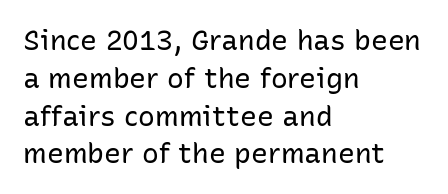
{"serif": "no", "italic": "no", "bold": "no", "weight": "regular", "width": "normal", "stroke_contrast": "low", "x_height": "medium", "monospaced": "no", "underline": "no", "align": "left", "line_spacing": "normal", "line_spacing_ratio": 1.35, "letter_spacing": "normal", "letter_spacing_em": 0.0, "glyph_px": 28}
